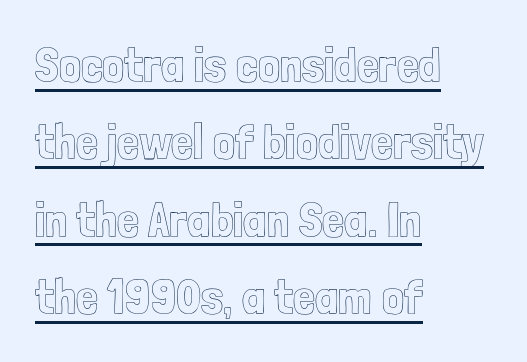
{"italic": "no", "width": "condensed", "x_height": "medium", "monospaced": "no", "underline": "yes", "align": "left", "line_spacing": "normal", "line_spacing_ratio": 1.58, "letter_spacing": "normal", "letter_spacing_em": 0.0, "glyph_px": 49}
